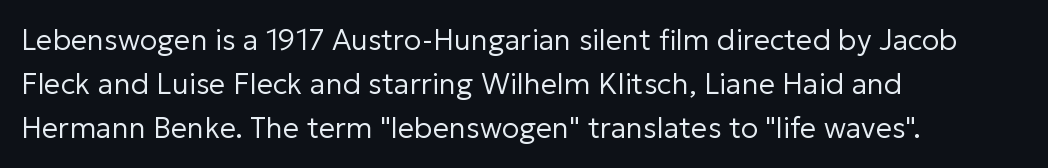
Q: Is the text bold? A: No.
Q: Is the text italic (slanted)? A: No, it is upright.
Q: Is the typeface a serif or a sans-serif typeface? A: Sans-serif.
Q: Is the text underlined? A: No.
Q: How is the paragraph aligned? A: Left-aligned.
Q: Is the spacing between letters normal or unusually wide? A: Normal.
Q: Is the spacing between lines tight, normal or loose? A: Normal.
Q: Width (condensed, normal, or wide)? A: Normal.
Q: Stroke contrast? A: Low.
Q: x-height? A: Medium.
Q: Monospaced? A: No.
